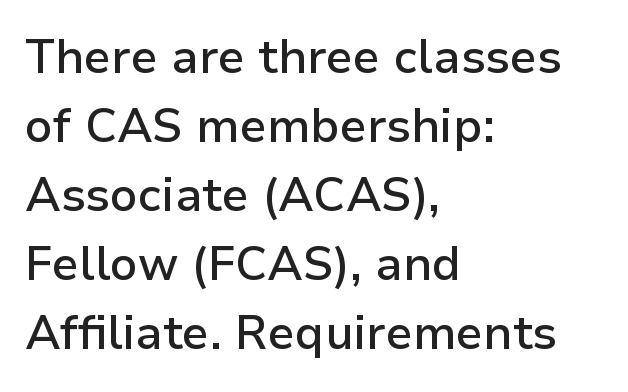
Tall strokes in this sample are plumb rather than angled. Regarding serifs, this sample does without them. The horizontal fit of the characters is conventional and even. Any mark beneath the type? The region is blank. The lines sit at an ordinary, default distance from one another.
